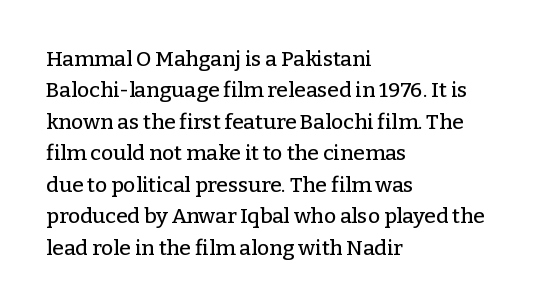
{"italic": "no", "underline": "no", "align": "left", "line_spacing": "normal", "line_spacing_ratio": 1.5, "letter_spacing": "normal", "letter_spacing_em": 0.0, "glyph_px": 21}
